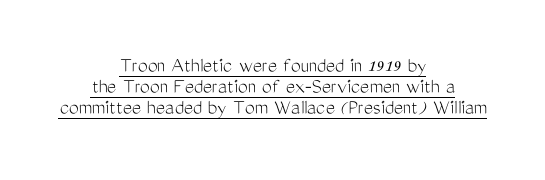
Q: Is the text bold? A: No.
Q: Is the text italic (slanted)? A: No, it is upright.
Q: Is the text underlined? A: Yes.
Q: How is the paragraph aligned? A: Centered.
Q: Is the spacing between letters normal or unusually wide? A: Normal.
Q: Is the spacing between lines tight, normal or loose? A: Tight.
